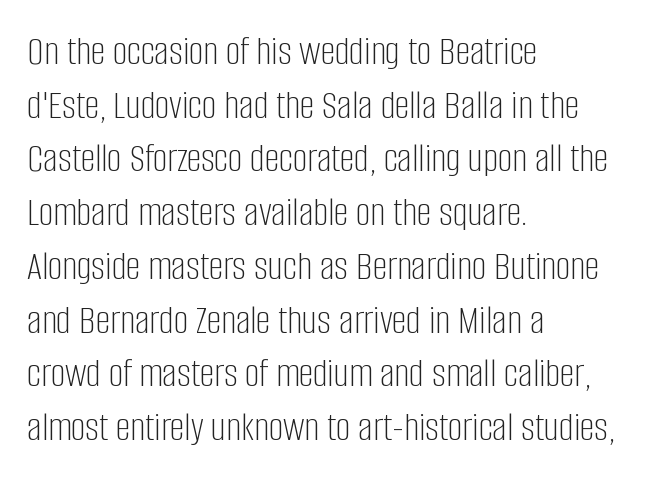
The image shows 41 px light, condensed sans-serif type, upright; set left-aligned, normal line spacing (1.31x), normal letter spacing, not underlined; low stroke contrast and a large x-height.
